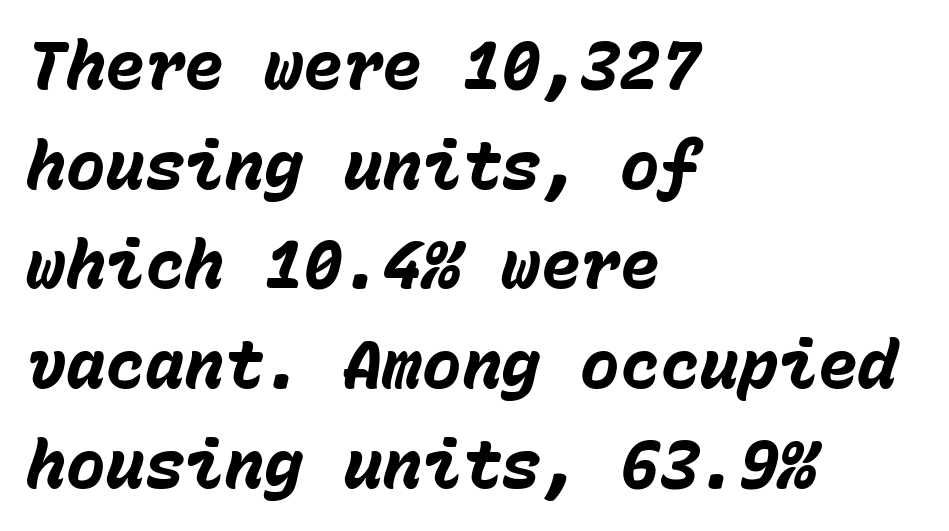
The image shows 66 px heavy type, italic (leaning right), monospaced; set left-aligned, normal line spacing (1.51x), normal letter spacing, not underlined; low stroke contrast and a medium x-height.
